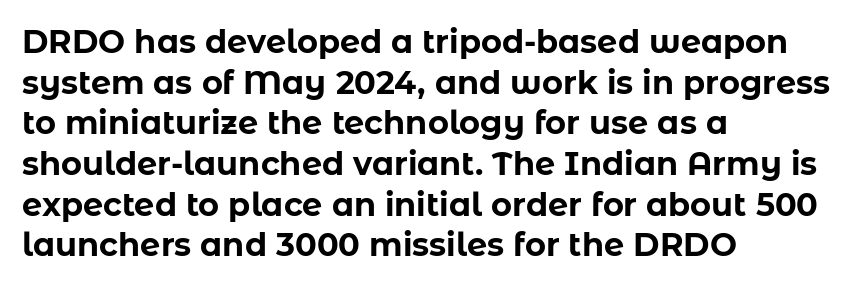
The image shows 32 px bold sans-serif type, upright; set left-aligned, normal line spacing (1.27x), normal letter spacing, not underlined; low stroke contrast and a medium x-height.
